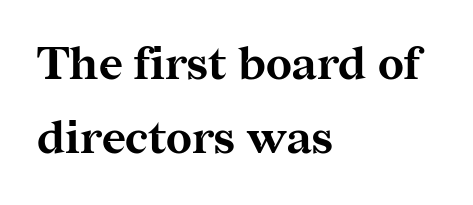
The image shows 46 px bold serif type, upright; set left-aligned, normal line spacing (1.61x), normal letter spacing, not underlined; medium stroke contrast and a medium x-height.
